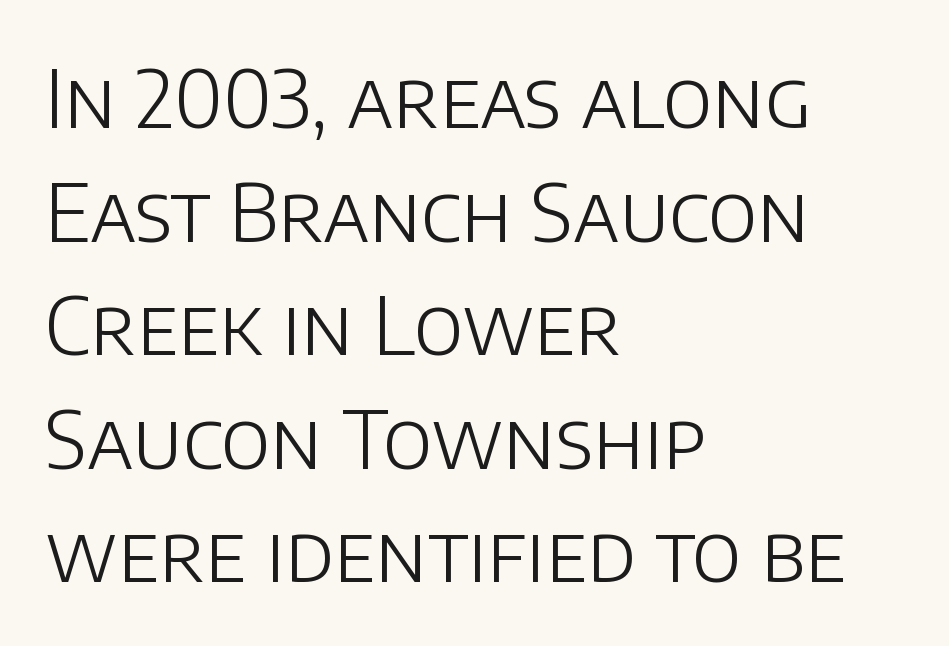
The image shows 80 px light sans-serif type, upright; set left-aligned, normal line spacing (1.42x), normal letter spacing, not underlined; low stroke contrast and a large x-height.
